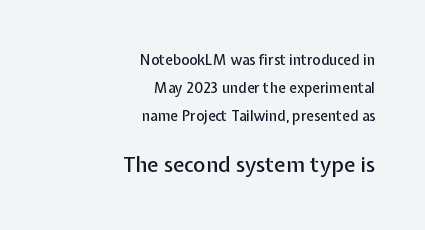
The image shows 21 px text type, upright; set right-aligned, loose line spacing (1.99x), normal letter spacing, not underlined; the second (bottom) block is 1.5x larger.
